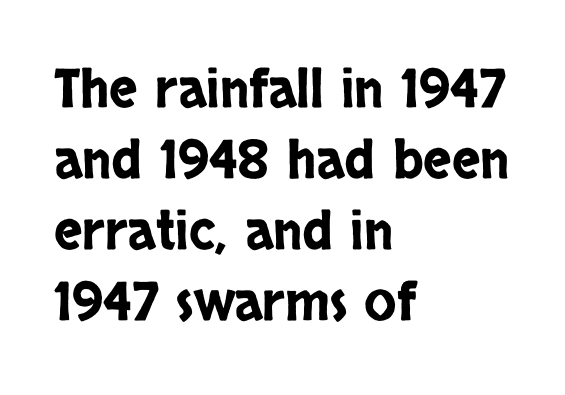
{"serif": "no", "italic": "no", "width": "condensed", "stroke_contrast": "low", "x_height": "large", "monospaced": "no", "underline": "no", "align": "left", "line_spacing": "normal", "line_spacing_ratio": 1.34, "letter_spacing": "normal", "letter_spacing_em": 0.0, "glyph_px": 53}
